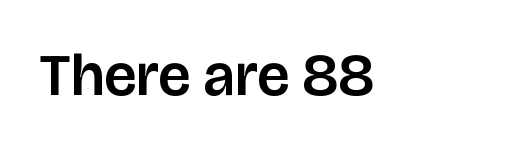
Q: Is the text italic (slanted)? A: No, it is upright.
Q: Is the typeface a serif or a sans-serif typeface? A: Sans-serif.
Q: Is the text underlined? A: No.
Q: How is the paragraph aligned? A: Left-aligned.
Q: Is the spacing between letters normal or unusually wide? A: Normal.
Q: Width (condensed, normal, or wide)? A: Normal.
Q: Stroke contrast? A: Low.
Q: x-height? A: Large.
Q: Monospaced? A: No.
